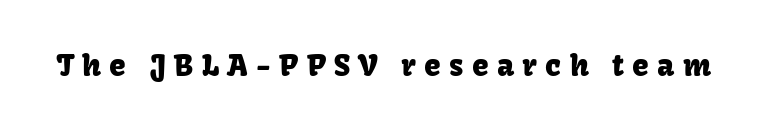
{"serif": "no", "italic": "no", "width": "normal", "stroke_contrast": "low", "x_height": "medium", "monospaced": "no", "underline": "no", "letter_spacing": "wide", "letter_spacing_em": 0.28, "glyph_px": 30}
